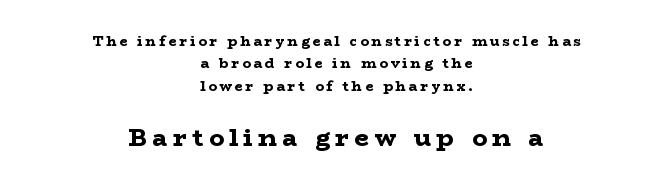
Heft: maximum for text — a bold. A clean baseline with only descenders dipping below it. Quick note: not italic, upright. This sample is center-justified, so both line endings float freely. In terms of leading, this rendering sits right in the middle. Tracking value appears strongly positive — letters spread wide.
